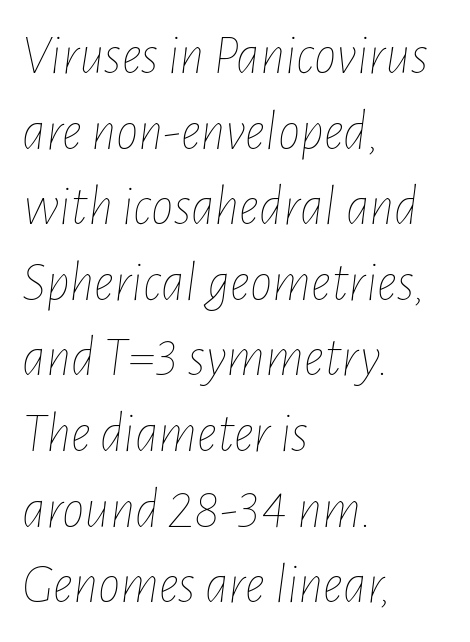
Q: Is the text bold? A: No.
Q: Is the text italic (slanted)? A: Yes, it leans right by about 7 degrees.
Q: Is the text underlined? A: No.
Q: How is the paragraph aligned? A: Left-aligned.
Q: Is the spacing between letters normal or unusually wide? A: Normal.
Q: Is the spacing between lines tight, normal or loose? A: Normal.
Q: Width (condensed, normal, or wide)? A: Condensed.
Q: Stroke contrast? A: Low.
Q: x-height? A: Medium.
Q: Monospaced? A: No.
